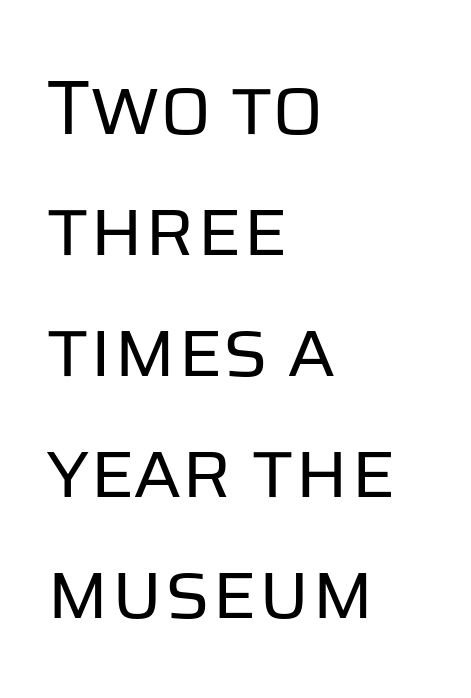
Q: Is the text bold? A: No.
Q: Is the text italic (slanted)? A: No, it is upright.
Q: Is the typeface a serif or a sans-serif typeface? A: Sans-serif.
Q: Is the text underlined? A: No.
Q: How is the paragraph aligned? A: Left-aligned.
Q: Is the spacing between letters normal or unusually wide? A: Normal.
Q: Is the spacing between lines tight, normal or loose? A: Normal.
Q: Width (condensed, normal, or wide)? A: Normal.
Q: Stroke contrast? A: Low.
Q: x-height? A: Large.
Q: Monospaced? A: No.
